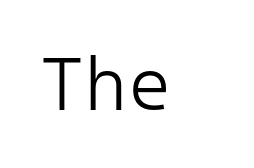
The image shows 75 px light sans-serif type, upright, monospaced; set normal letter spacing, not underlined; low stroke contrast and a medium x-height.
